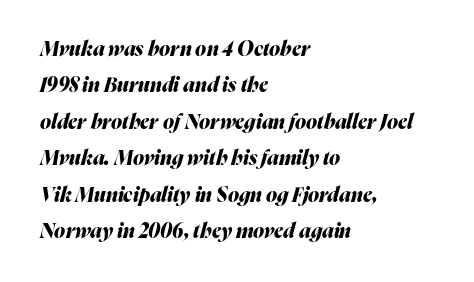
{"italic": "yes", "lean": "right", "slant_degrees": 16, "bold": "yes", "underline": "no", "align": "left", "line_spacing_ratio": 1.82, "letter_spacing": "normal", "letter_spacing_em": 0.0, "glyph_px": 20}
